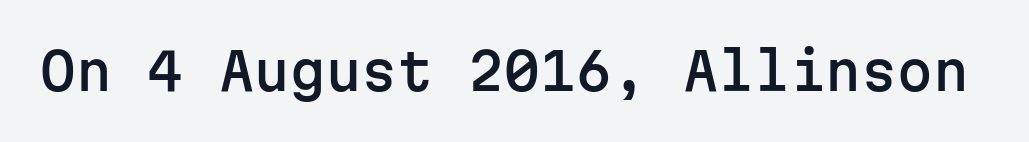
{"serif": "no", "italic": "no", "width": "normal", "stroke_contrast": "low", "x_height": "medium", "monospaced": "yes", "underline": "no", "letter_spacing": "normal", "letter_spacing_em": 0.0, "glyph_px": 51}
